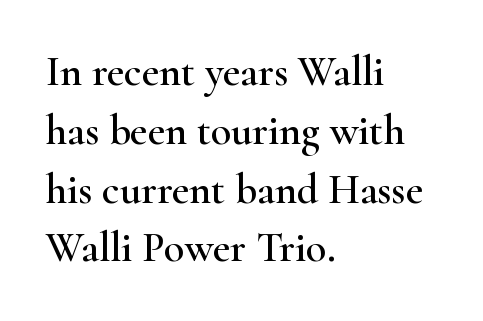
{"serif": "yes", "italic": "no", "width": "wide", "stroke_contrast": "high", "x_height": "small", "monospaced": "no", "underline": "no", "align": "left", "line_spacing": "normal", "line_spacing_ratio": 1.4, "letter_spacing": "normal", "letter_spacing_em": 0.0, "glyph_px": 42}
